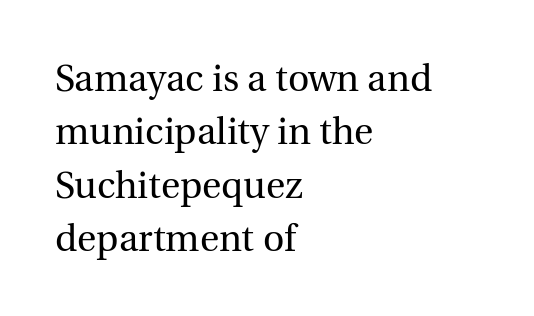
Q: Is the text bold? A: No.
Q: Is the text italic (slanted)? A: No, it is upright.
Q: Is the typeface a serif or a sans-serif typeface? A: Serif.
Q: Is the text underlined? A: No.
Q: How is the paragraph aligned? A: Left-aligned.
Q: Is the spacing between letters normal or unusually wide? A: Normal.
Q: Is the spacing between lines tight, normal or loose? A: Normal.
Q: Width (condensed, normal, or wide)? A: Normal.
Q: x-height? A: Medium.
Q: Monospaced? A: No.
